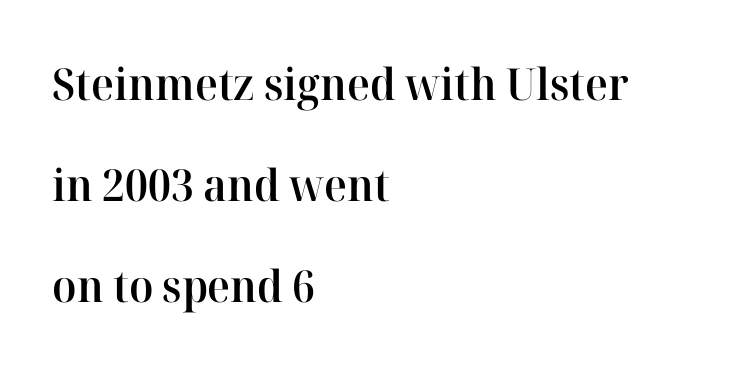
The image shows 44 px semibold serif type, upright; set left-aligned, loose line spacing (2.3x), normal letter spacing, not underlined; high stroke contrast and a medium x-height.
